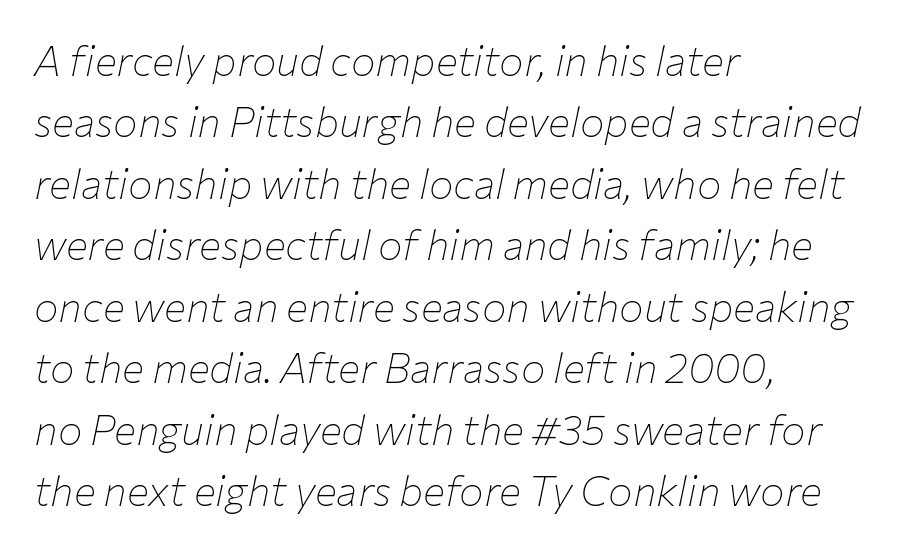
{"italic": "yes", "lean": "right", "slant_degrees": 12, "bold": "no", "weight": "thin", "width": "normal", "stroke_contrast": "low", "x_height": "medium", "monospaced": "no", "underline": "no", "align": "left", "line_spacing": "normal", "line_spacing_ratio": 1.5, "letter_spacing": "normal", "letter_spacing_em": 0.0, "glyph_px": 41}
